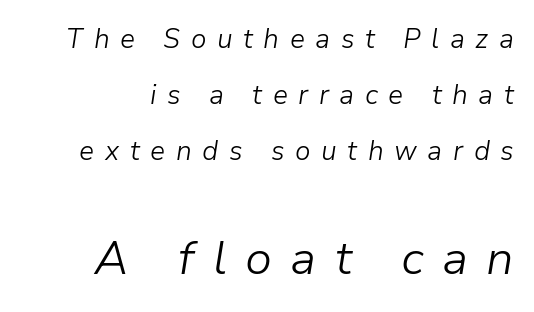
Caption: upper text group reduced, lower text group enlarged. Is the stroke heavy? The answer is a plain regular-or-lighter. In terms of letterspacing, this is a distinctly airy, spread setting. One glance says open: line gaps are wider than usual. A typesetter would mark this as italic. The face used here is proportionally spaced, like ordinary book or web type.
